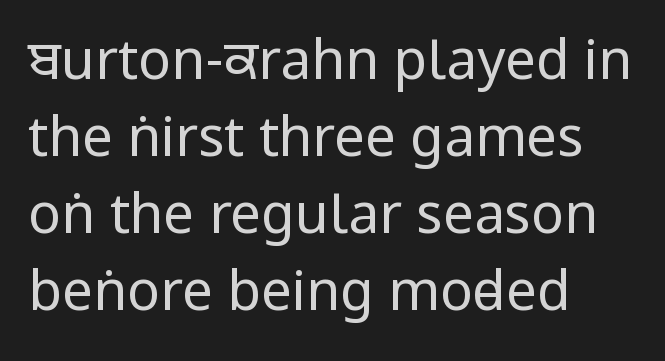
Layout note: lines flush left. Vertical strokes here are truly vertical. Serifs: no, the terminals of the letterforms are clean. The foot of each line stays bare and open. Counters stay open thanks to moderate or lighter strokes. The vertical gap from one line to the next is medium.
